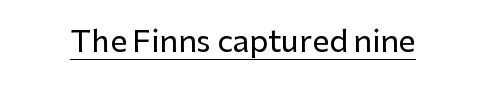
Characters remain perfectly vertical along every line. There is no visible air inserted between adjacent glyphs. Beneath each row of characters lies a ruled line. These lines are rendered in a variable-pitch font. What kind of face is this? One without serifs — a sans.
